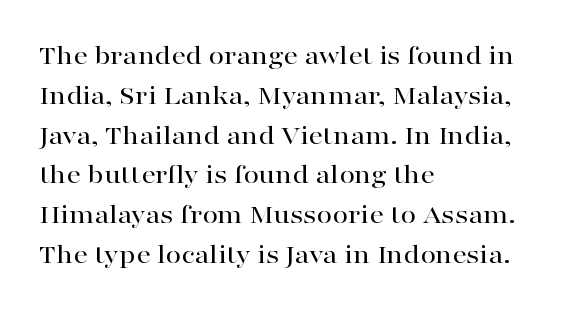
A classic flush-left, rag-right setting is used for this passage. Do the characters align in a grid? No, the font is proportional. Classification — serif. Upright lettering throughout. The gaps between neighbouring characters are ordinary and unremarkable.
